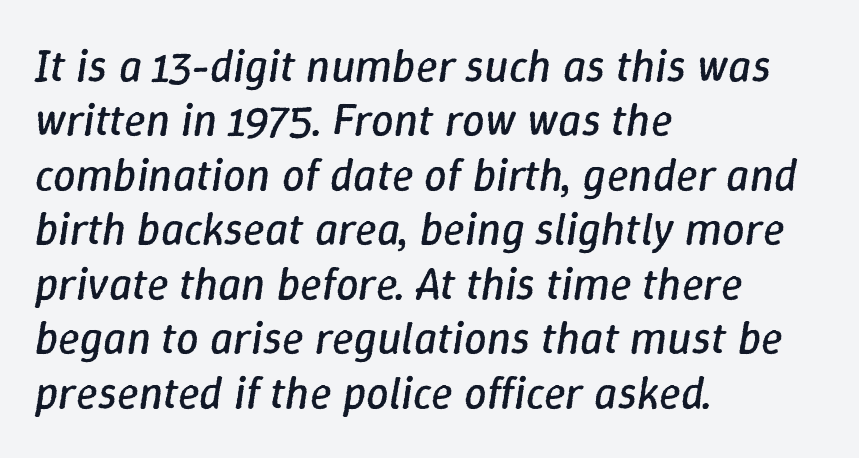
Any mark beneath the type? The region is blank. If you drew a line through each stem, it would be angled. Nothing unusual about the tracking: characters are spaced as the font intends. Character widths vary here, with narrow letters taking less room than wide ones. Teacher's note: observe the even left margin — that is flush-left alignment. Is the stroke heavy? The answer is a plain regular-or-lighter.
